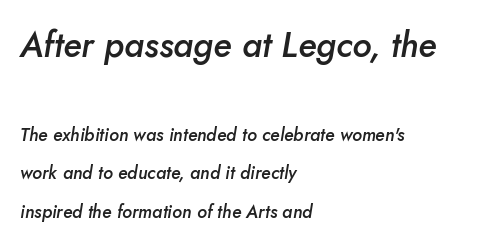
The image shows 35 px semibold type, italic (leaning right); set left-aligned, loose line spacing (2.12x), normal letter spacing, not underlined; the first (top) block is 1.94x larger; low stroke contrast and a small x-height.
